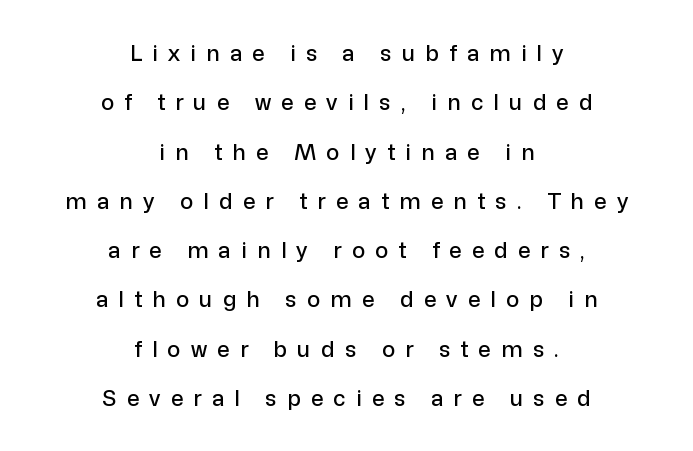
Q: Is the text italic (slanted)? A: No, it is upright.
Q: Is the text underlined? A: No.
Q: How is the paragraph aligned? A: Centered.
Q: Is the spacing between letters normal or unusually wide? A: Unusually wide.
Q: Is the spacing between lines tight, normal or loose? A: Loose.
